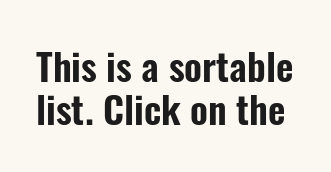
{"serif": "no", "italic": "no", "width": "condensed", "stroke_contrast": "low", "x_height": "medium", "monospaced": "no", "underline": "no", "line_spacing": "tight", "line_spacing_ratio": 1.12, "letter_spacing": "normal", "letter_spacing_em": 0.0, "glyph_px": 38}
